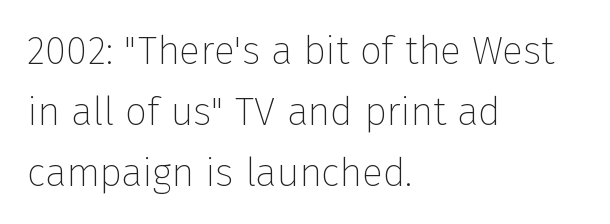
Q: Is the text bold? A: No.
Q: Is the text italic (slanted)? A: No, it is upright.
Q: Is the typeface a serif or a sans-serif typeface? A: Sans-serif.
Q: Is the text underlined? A: No.
Q: How is the paragraph aligned? A: Left-aligned.
Q: Is the spacing between letters normal or unusually wide? A: Normal.
Q: Is the spacing between lines tight, normal or loose? A: Normal.
Q: Width (condensed, normal, or wide)? A: Normal.
Q: Stroke contrast? A: Low.
Q: x-height? A: Medium.
Q: Monospaced? A: No.
